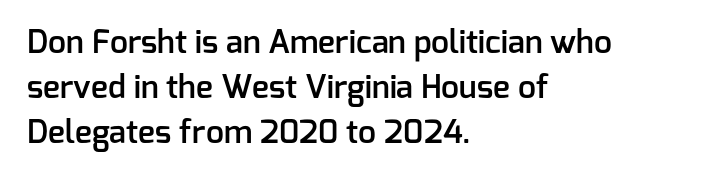
Typeset ragged right — the left edge is the straight one. Look at the bottom of the vertical strokes: they stop flat, with no serifs. This sample has the flowing, uneven cadence of proportional lettering. Tracking here is standard; glyphs follow each other at the usual distance. Just letters on the line, the space beneath them empty.
